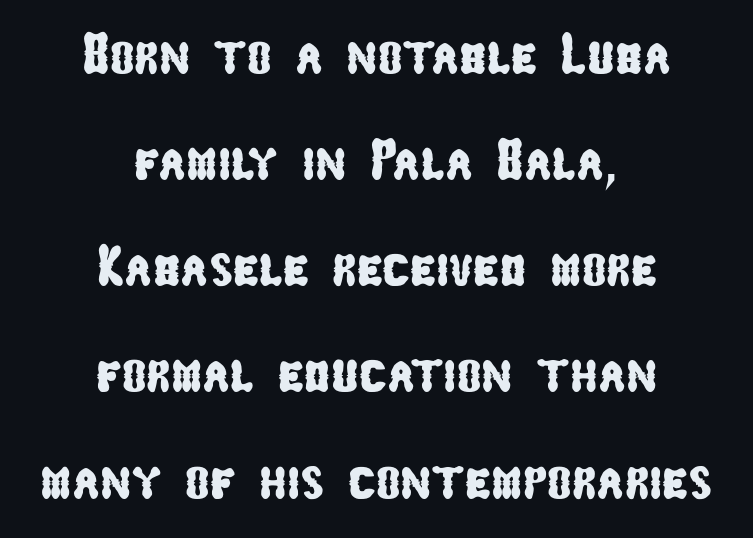
Q: Is the typeface a serif or a sans-serif typeface? A: Sans-serif.
Q: Is the text underlined? A: No.
Q: How is the paragraph aligned? A: Centered.
Q: Is the spacing between letters normal or unusually wide? A: Normal.
Q: Width (condensed, normal, or wide)? A: Condensed.
Q: Stroke contrast? A: Low.
Q: x-height? A: Medium.
Q: Monospaced? A: No.
